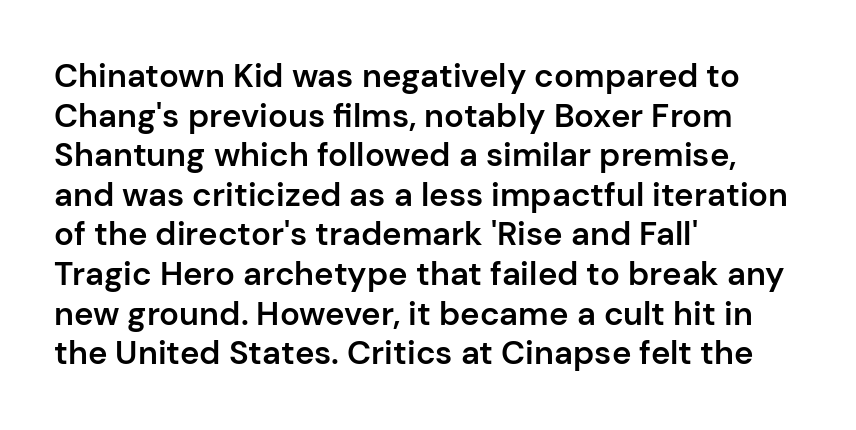
{"serif": "no", "italic": "no", "bold": "semi", "weight": "semibold", "width": "normal", "stroke_contrast": "low", "x_height": "medium", "monospaced": "no", "underline": "no", "align": "left", "line_spacing_ratio": 1.2, "letter_spacing": "normal", "letter_spacing_em": 0.0, "glyph_px": 33}
